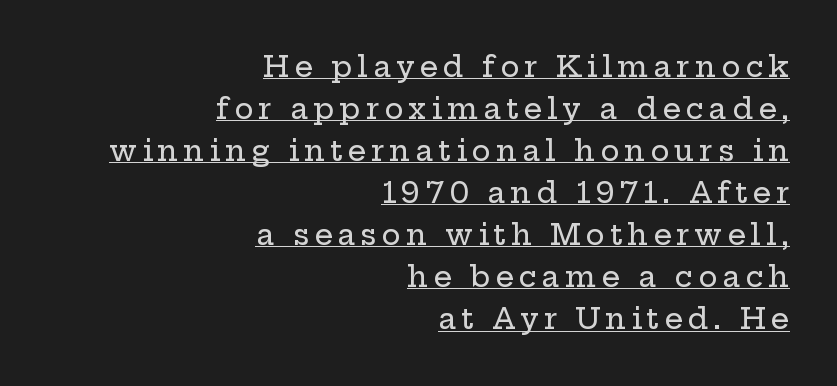
The image shows 29 px wide serif type, upright; set right-aligned, normal line spacing (1.45x), underlined; low stroke contrast and a medium x-height.
